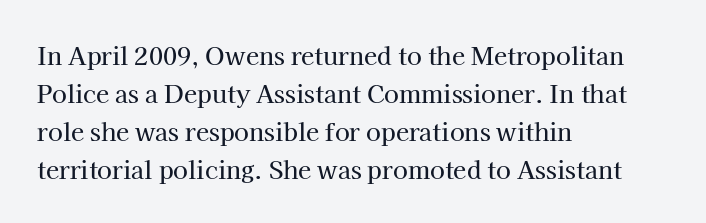
Q: Is the text italic (slanted)? A: No, it is upright.
Q: Is the text underlined? A: No.
Q: How is the paragraph aligned? A: Left-aligned.
Q: Is the spacing between letters normal or unusually wide? A: Normal.
Q: Is the spacing between lines tight, normal or loose? A: Normal.
